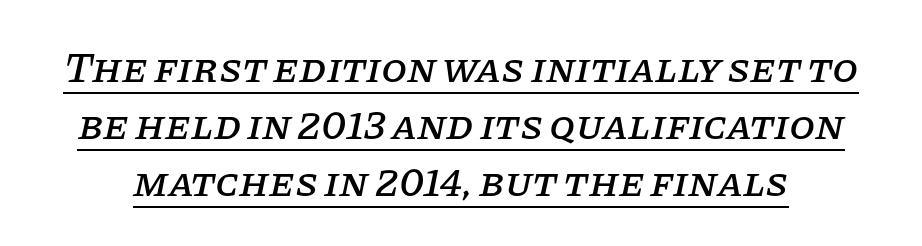
The image shows 42 px serif type, italic (leaning right); set normal line spacing (1.36x), normal letter spacing, underlined; low stroke contrast and a large x-height.
